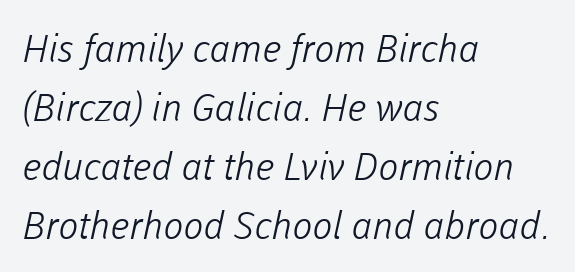
{"serif": "no", "bold": "no", "weight": "light", "width": "normal", "stroke_contrast": "low", "x_height": "medium", "monospaced": "no", "underline": "no", "align": "left", "line_spacing": "normal", "line_spacing_ratio": 1.55, "letter_spacing": "normal", "letter_spacing_em": 0.0, "glyph_px": 38}
